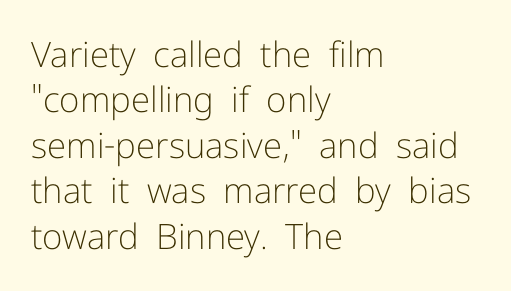
{"serif": "no", "italic": "no", "bold": "no", "weight": "light", "width": "normal", "stroke_contrast": "low", "x_height": "medium", "monospaced": "no", "underline": "no", "align": "left", "line_spacing": "normal", "line_spacing_ratio": 1.3, "letter_spacing": "normal", "letter_spacing_em": 0.0, "glyph_px": 35}
